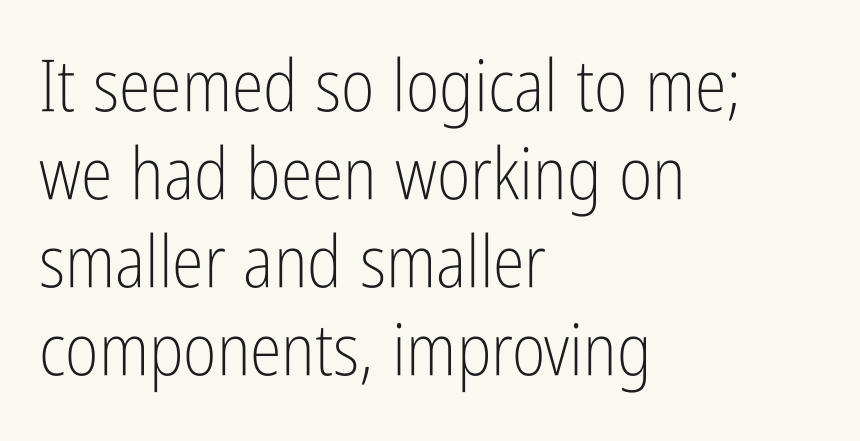
The image shows 72 px light, condensed sans-serif type, upright; set left-aligned, line spacing 1.22x, normal letter spacing, not underlined; low stroke contrast and a medium x-height.
